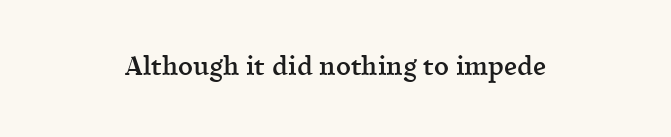
Q: Is the text bold? A: Semi-bold.
Q: Is the text italic (slanted)? A: No, it is upright.
Q: Is the text underlined? A: No.
Q: Is the spacing between letters normal or unusually wide? A: Normal.
